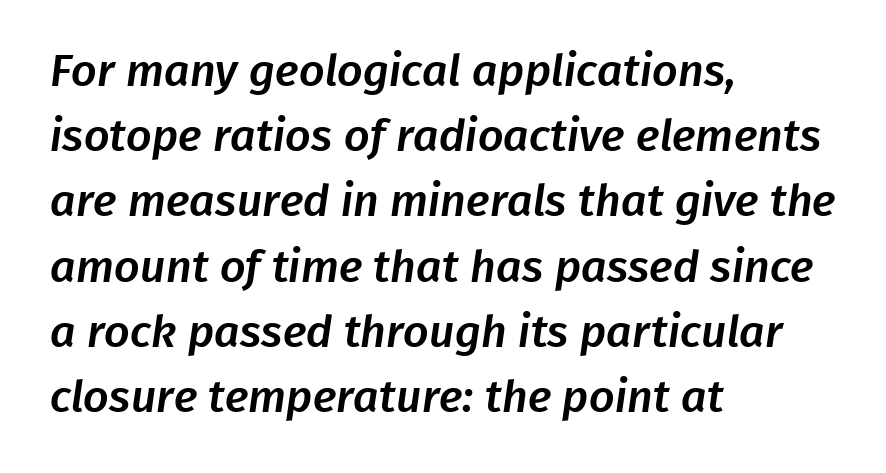
Q: Is the typeface a serif or a sans-serif typeface? A: Sans-serif.
Q: Is the text underlined? A: No.
Q: How is the paragraph aligned? A: Left-aligned.
Q: Is the spacing between letters normal or unusually wide? A: Normal.
Q: Is the spacing between lines tight, normal or loose? A: Normal.
Q: Width (condensed, normal, or wide)? A: Normal.
Q: Stroke contrast? A: Low.
Q: x-height? A: Medium.
Q: Monospaced? A: No.
